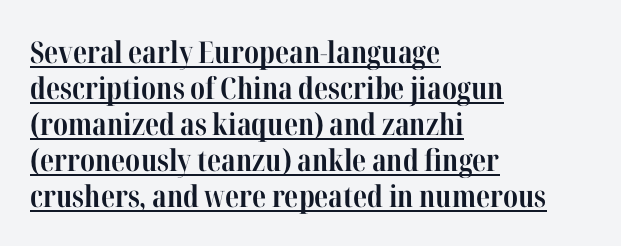
The image shows 30 px bold, condensed serif type, upright; set left-aligned, line spacing 1.2x, normal letter spacing, underlined; high stroke contrast and a medium x-height.
